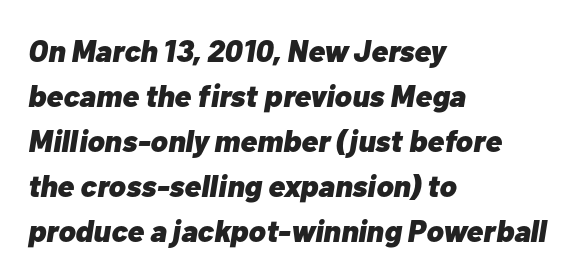
As a designer I'd log this as weight 700, bold. Do the characters align in a grid? No, the font is proportional. This rendering uses left alignment, leaving the right contour irregular. Students, note that the glyphs here touch the page at normal intervals. Clear beneath every line of the passage. In terms of posture, this sample is oblique.
